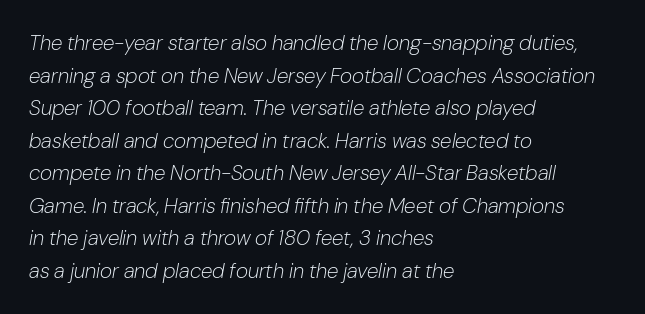
The weight tops out at a normal text grade. In terms of leading, this rendering sits right in the middle. Clear beneath every line of the passage. The passage is arranged the way most books set body copy — flush left. The letterforms sit shoulder to shoulder at normal distance. The typography opts for an oblique posture over an upright one.
